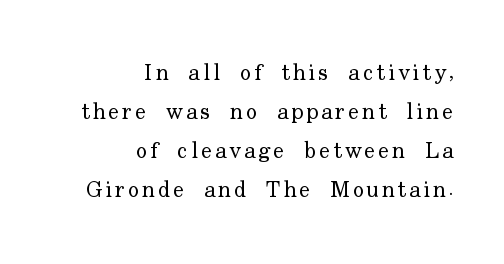
The image shows 23 px text type, upright; set right-aligned, normal line spacing (1.7x), not underlined.
